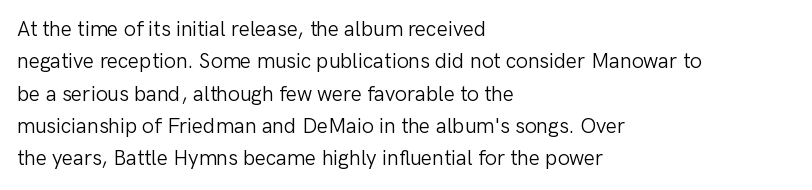
The image shows 21 px text type, upright; set left-aligned, normal line spacing (1.54x), normal letter spacing, not underlined.
